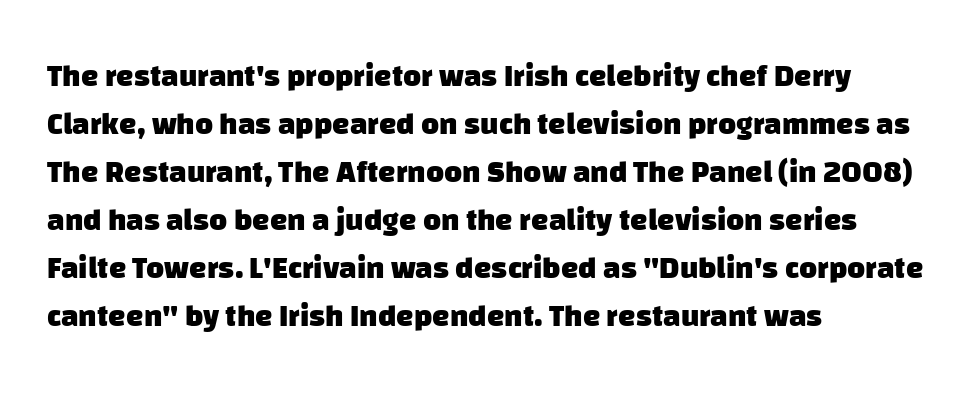
Q: Is the text bold? A: Yes.
Q: Is the typeface a serif or a sans-serif typeface? A: Sans-serif.
Q: Is the text underlined? A: No.
Q: How is the paragraph aligned? A: Left-aligned.
Q: Is the spacing between letters normal or unusually wide? A: Normal.
Q: Is the spacing between lines tight, normal or loose? A: Normal.
Q: Width (condensed, normal, or wide)? A: Normal.
Q: Stroke contrast? A: Low.
Q: x-height? A: Large.
Q: Monospaced? A: No.
